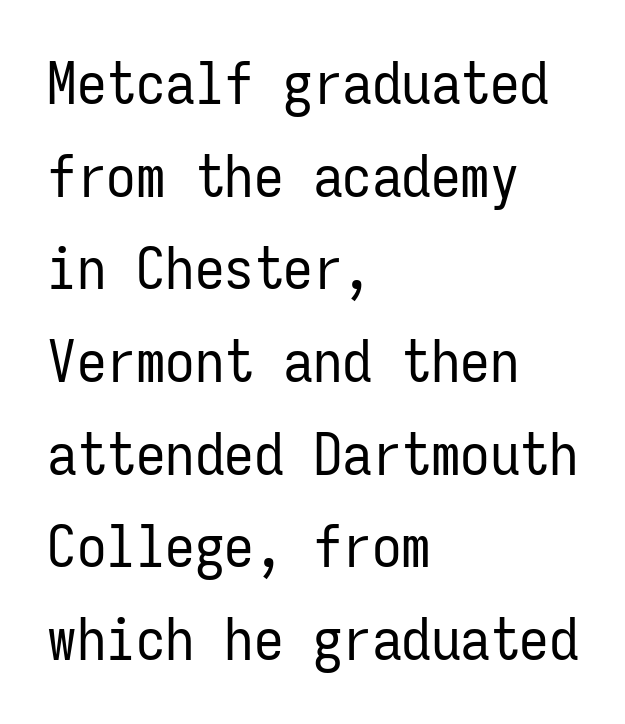
The image shows 59 px regular-weight, condensed sans-serif type, upright, monospaced; set left-aligned, normal line spacing (1.57x), normal letter spacing, not underlined; low stroke contrast and a medium x-height.
